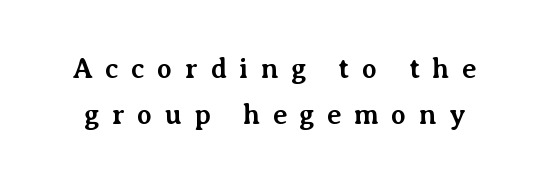
The image shows 28 px bold serif type, upright; set normal line spacing (1.63x), unusually wide letter spacing (+0.44 em), not underlined; medium stroke contrast and a medium x-height.
